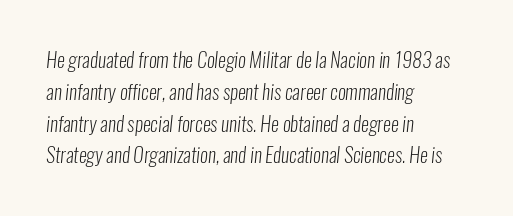
The rows are spaced the way most documents space them. Leftover space on each line is placed entirely after the last word. Check the space under the baseline: it is left empty. These lines keep a tight, regular rhythm from letter to letter. Summary of weight: not heavy and not bold.
